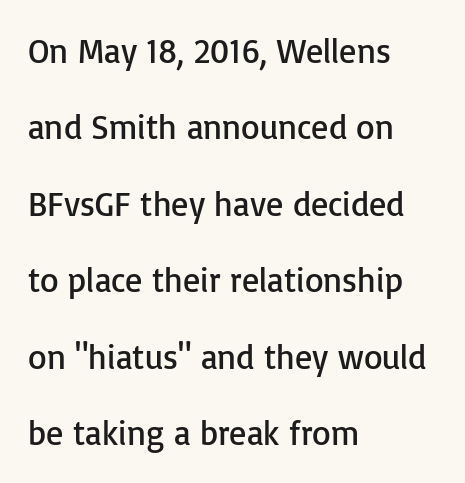
Q: Is the text bold? A: No.
Q: Is the text italic (slanted)? A: No, it is upright.
Q: Is the typeface a serif or a sans-serif typeface? A: Sans-serif.
Q: Is the text underlined? A: No.
Q: How is the paragraph aligned? A: Left-aligned.
Q: Is the spacing between letters normal or unusually wide? A: Normal.
Q: Is the spacing between lines tight, normal or loose? A: Loose.
Q: Width (condensed, normal, or wide)? A: Normal.
Q: Stroke contrast? A: Low.
Q: x-height? A: Medium.
Q: Monospaced? A: No.
